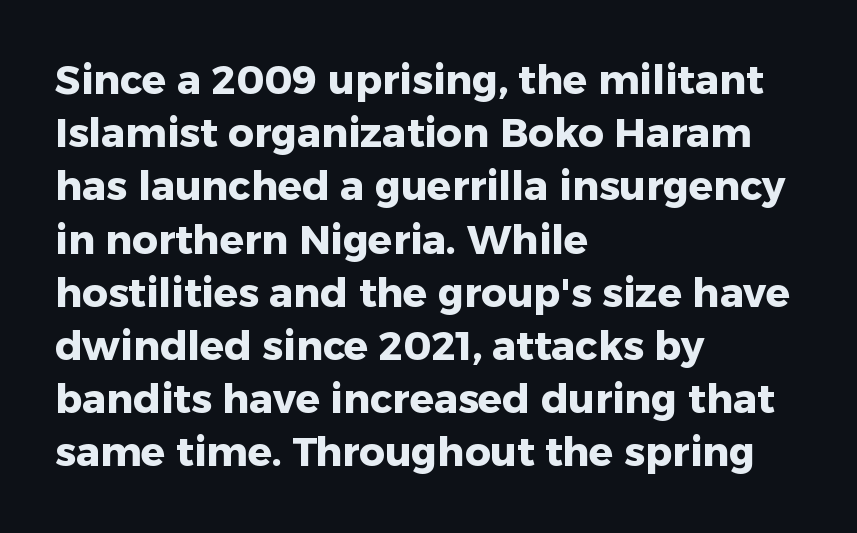
{"serif": "no", "italic": "no", "bold": "yes", "weight": "heavy", "width": "normal", "stroke_contrast": "low", "x_height": "medium", "monospaced": "no", "underline": "no", "align": "left", "line_spacing": "normal", "line_spacing_ratio": 1.33, "letter_spacing": "normal", "letter_spacing_em": 0.0, "glyph_px": 40}
